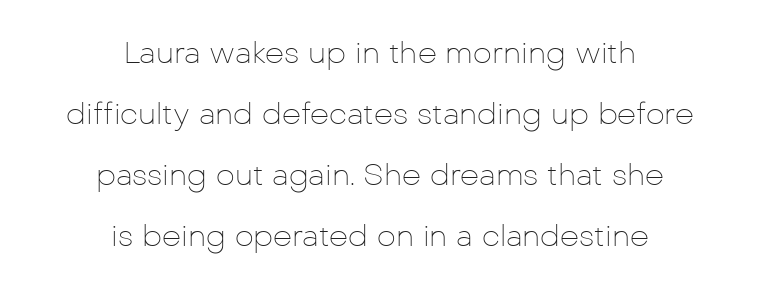
Nobody drew a line under any word here. The letters sit at their default tracking, neither squeezed nor spread. The typeface chosen for these lines omits serifs. Note the varied advance widths — an 'i' is clearly narrower than an 'm'. One-word summary of the alignment: center. Notice how the stems are strictly vertical — no italics here.
